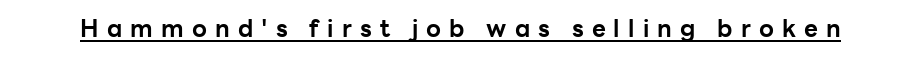
{"italic": "no", "bold": "yes", "underline": "yes", "letter_spacing": "wide", "letter_spacing_em": 0.34, "glyph_px": 24}
